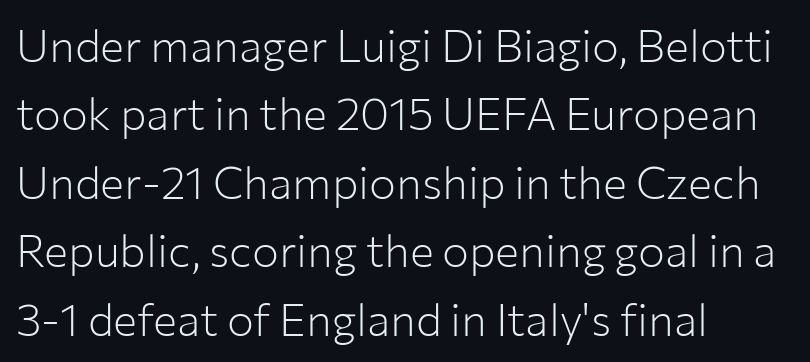
{"serif": "no", "italic": "no", "bold": "no", "weight": "light", "width": "normal", "stroke_contrast": "low", "x_height": "medium", "monospaced": "no", "underline": "no", "align": "left", "line_spacing": "normal", "line_spacing_ratio": 1.52, "letter_spacing": "normal", "letter_spacing_em": 0.0, "glyph_px": 45}
